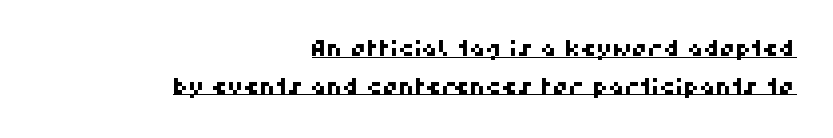
Q: Is the text underlined? A: Yes.
Q: How is the paragraph aligned? A: Right-aligned.
Q: Is the spacing between letters normal or unusually wide? A: Normal.
